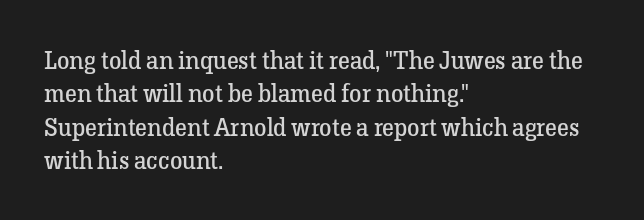
Q: Is the text bold? A: No.
Q: Is the text italic (slanted)? A: No, it is upright.
Q: Is the text underlined? A: No.
Q: How is the paragraph aligned? A: Left-aligned.
Q: Is the spacing between letters normal or unusually wide? A: Normal.
Q: Is the spacing between lines tight, normal or loose? A: Normal.
